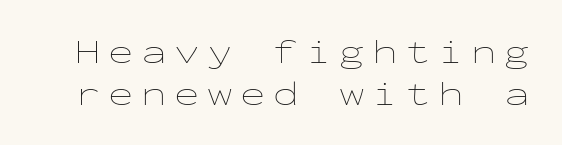
{"italic": "no", "bold": "no", "weight": "thin", "width": "wide", "stroke_contrast": "low", "x_height": "medium", "monospaced": "yes", "underline": "no", "line_spacing_ratio": 1.23, "letter_spacing": "wide", "letter_spacing_em": 0.22, "glyph_px": 34}
